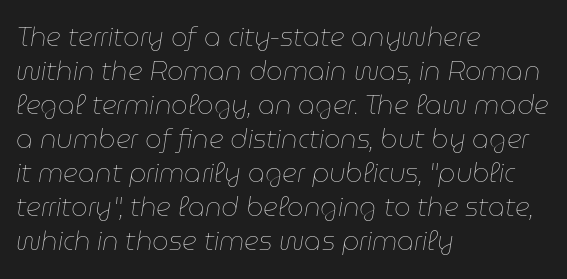
The image shows 26 px text type, italic (leaning right); set left-aligned, normal line spacing (1.31x), normal letter spacing, not underlined.
